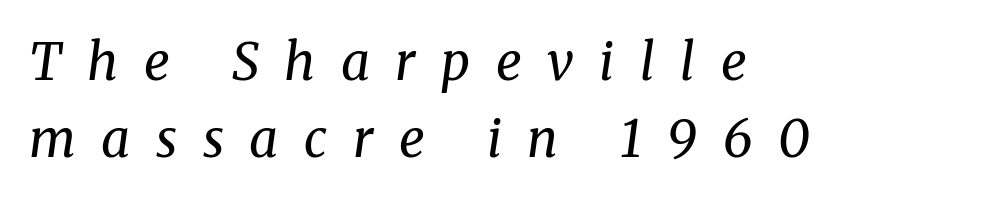
The image shows 51 px regular-weight serif type, italic (leaning right); set left-aligned, normal line spacing (1.51x), unusually wide letter spacing (+0.5 em), not underlined; medium stroke contrast and a medium x-height.
